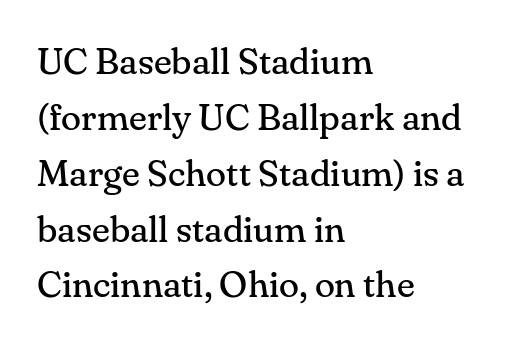
The image shows 37 px regular-weight serif type, upright; set left-aligned, normal line spacing (1.51x), normal letter spacing, not underlined; medium stroke contrast and a small x-height.
